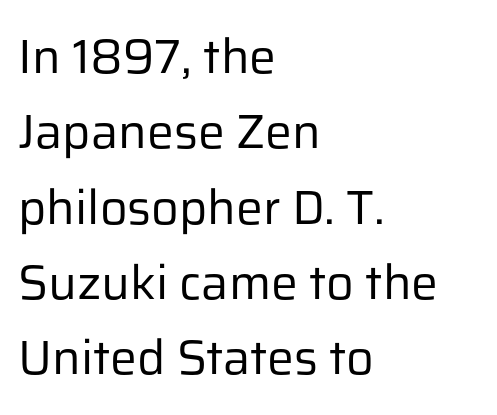
The cut favours lightness, reaching ordinary text weight at its darkest. Unlike a traditional serif, this face leaves its strokes unadorned. Each letter keeps its own natural width here, so spacing adapts to shape. Posture: straight, roman, zero tilt. Quick note: underline off. Line beginnings align vertically; line endings do not.
